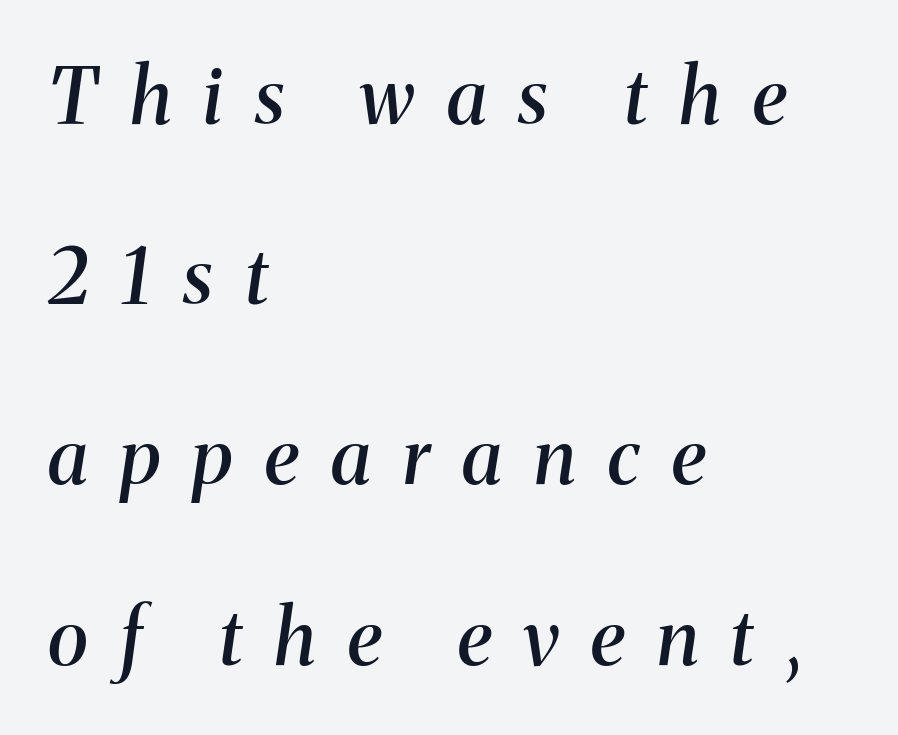
The image shows 77 px semibold serif type, italic (leaning right); set left-aligned, loose line spacing (2.34x), unusually wide letter spacing (+0.42 em), not underlined; medium stroke contrast and a medium x-height.
